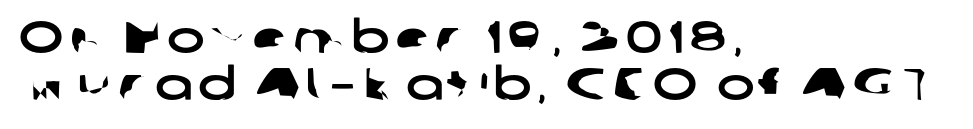
Q: Is the typeface a serif or a sans-serif typeface? A: Sans-serif.
Q: Is the text underlined? A: No.
Q: How is the paragraph aligned? A: Left-aligned.
Q: Is the spacing between lines tight, normal or loose? A: Tight.
Q: Width (condensed, normal, or wide)? A: Wide.
Q: Stroke contrast? A: Low.
Q: x-height? A: Medium.
Q: Monospaced? A: No.
